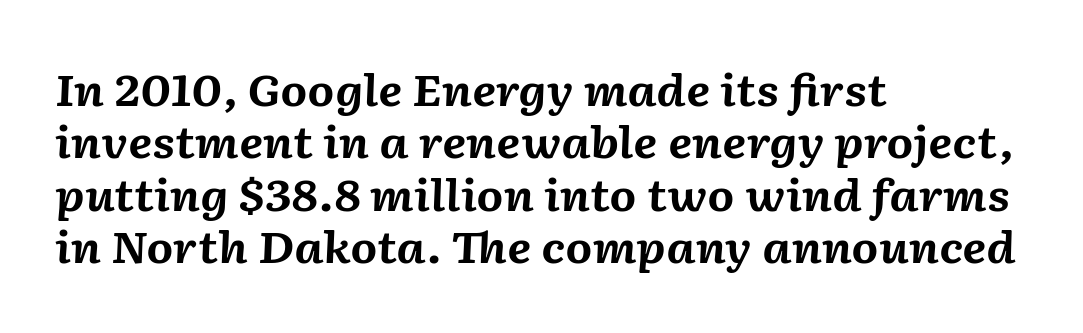
Q: Is the text bold? A: Yes.
Q: Is the text italic (slanted)? A: Yes, it leans right by about 2 degrees.
Q: Is the text underlined? A: No.
Q: How is the paragraph aligned? A: Left-aligned.
Q: Is the spacing between letters normal or unusually wide? A: Normal.
Q: Width (condensed, normal, or wide)? A: Normal.
Q: Stroke contrast? A: Medium.
Q: x-height? A: Medium.
Q: Monospaced? A: No.
